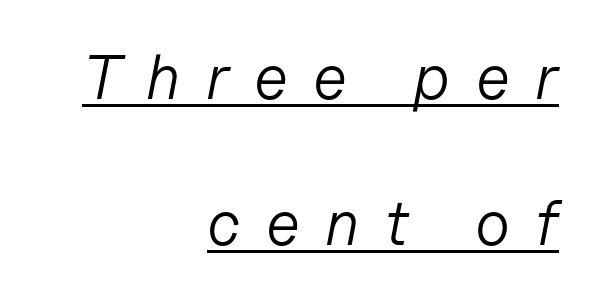
{"italic": "yes", "lean": "right", "slant_degrees": 11, "bold": "no", "weight": "light", "width": "normal", "stroke_contrast": "low", "x_height": "medium", "monospaced": "no", "underline": "yes", "align": "right", "line_spacing": "loose", "line_spacing_ratio": 2.32, "letter_spacing": "wide", "letter_spacing_em": 0.4, "glyph_px": 63}
